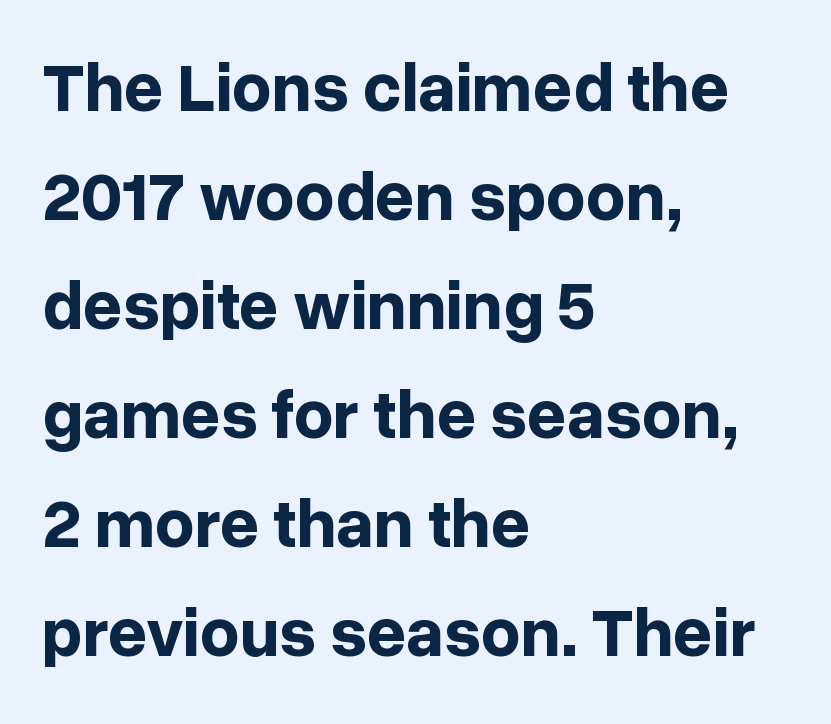
Regarding serifs, this sample does without them. The space beneath each line is pristine and unruled. What stands out about the letter spacing? Nothing — it is the standard amount. The typesetter chose a ragged-right arrangement here.
